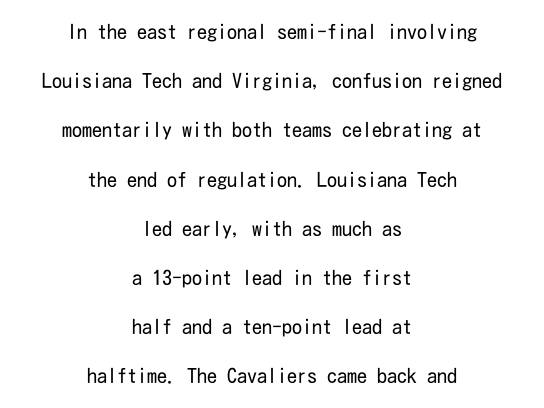
Q: Is the text bold? A: No.
Q: Is the text italic (slanted)? A: No, it is upright.
Q: Is the text underlined? A: No.
Q: How is the paragraph aligned? A: Centered.
Q: Is the spacing between letters normal or unusually wide? A: Normal.
Q: Is the spacing between lines tight, normal or loose? A: Loose.
